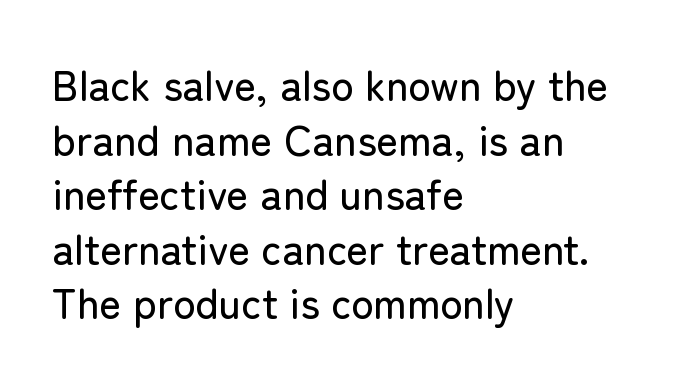
{"serif": "no", "italic": "no", "width": "normal", "stroke_contrast": "low", "x_height": "medium", "monospaced": "no", "underline": "no", "align": "left", "line_spacing": "normal", "line_spacing_ratio": 1.3, "letter_spacing": "normal", "letter_spacing_em": 0.0, "glyph_px": 42}
